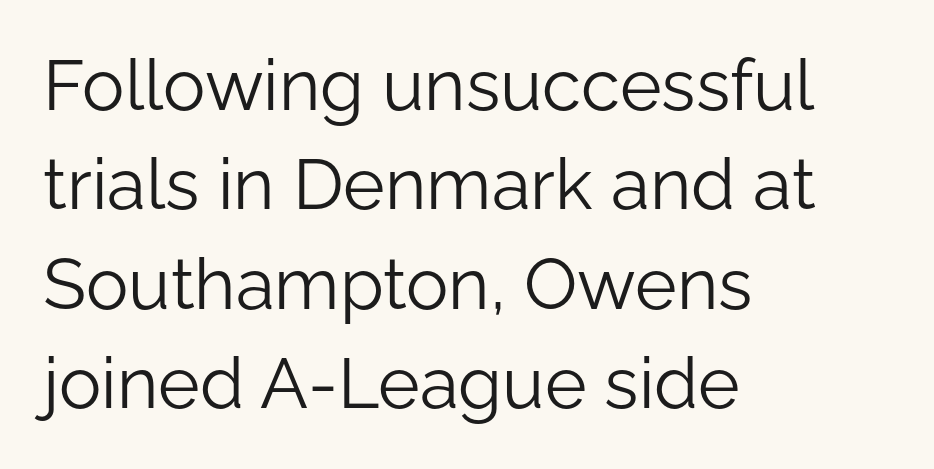
Q: Is the text bold? A: No.
Q: Is the text italic (slanted)? A: No, it is upright.
Q: Is the typeface a serif or a sans-serif typeface? A: Sans-serif.
Q: Is the text underlined? A: No.
Q: How is the paragraph aligned? A: Left-aligned.
Q: Is the spacing between letters normal or unusually wide? A: Normal.
Q: Is the spacing between lines tight, normal or loose? A: Normal.
Q: Width (condensed, normal, or wide)? A: Normal.
Q: Stroke contrast? A: Low.
Q: x-height? A: Medium.
Q: Monospaced? A: No.
